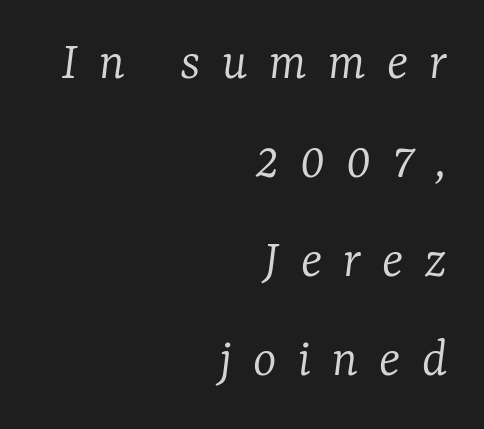
{"serif": "yes", "italic": "yes", "lean": "right", "slant_degrees": 7, "bold": "no", "weight": "light", "width": "normal", "stroke_contrast": "low", "x_height": "medium", "monospaced": "no", "underline": "no", "align": "right", "line_spacing_ratio": 1.77, "letter_spacing": "wide", "letter_spacing_em": 0.38, "glyph_px": 56}
